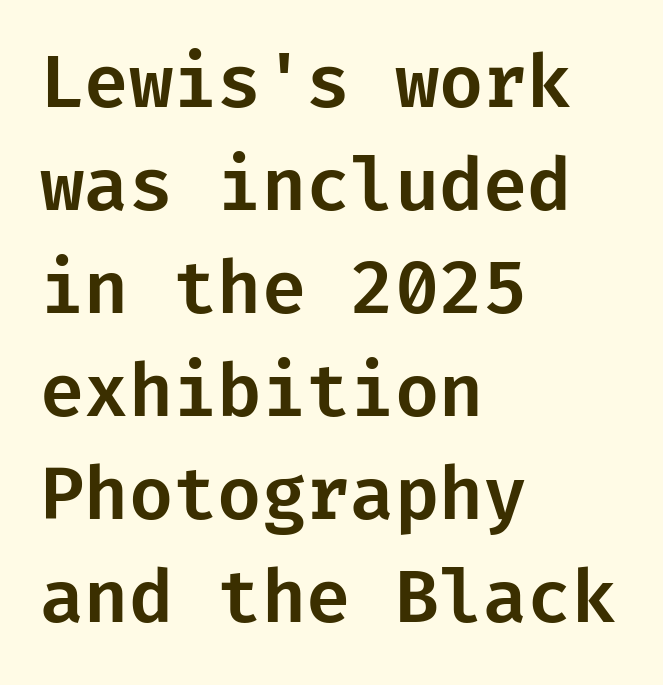
{"serif": "no", "italic": "no", "width": "normal", "stroke_contrast": "low", "x_height": "medium", "underline": "no", "align": "left", "line_spacing": "normal", "line_spacing_ratio": 1.43, "letter_spacing": "normal", "letter_spacing_em": 0.0, "glyph_px": 72}
